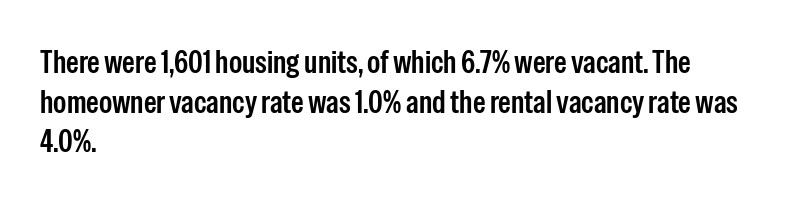
Nothing sits at the stroke ends, so this counts as sans-serif. The rendering anchors every line to the left-hand side. Tall strokes in this sample are plumb rather than angled. Honestly, there is no underline to notice here at all. Caption: standard tracking, unaltered. Note the varied advance widths — an 'i' is clearly narrower than an 'm'.
